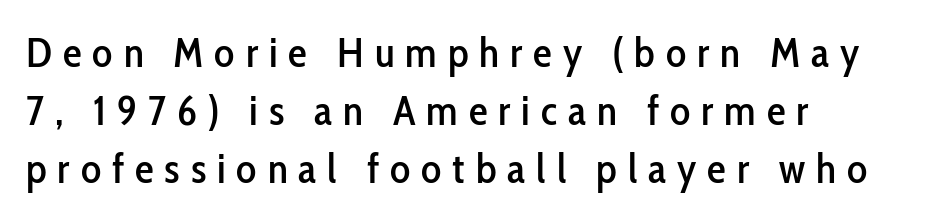
Q: Is the text italic (slanted)? A: No, it is upright.
Q: Is the typeface a serif or a sans-serif typeface? A: Sans-serif.
Q: Is the text underlined? A: No.
Q: How is the paragraph aligned? A: Left-aligned.
Q: Is the spacing between letters normal or unusually wide? A: Unusually wide.
Q: Is the spacing between lines tight, normal or loose? A: Normal.
Q: Width (condensed, normal, or wide)? A: Condensed.
Q: Stroke contrast? A: Low.
Q: x-height? A: Medium.
Q: Monospaced? A: No.
